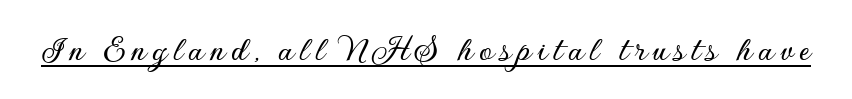
Q: Is the text italic (slanted)? A: Yes.
Q: Is the typeface a serif or a sans-serif typeface? A: Sans-serif.
Q: Is the text underlined? A: Yes.
Q: Width (condensed, normal, or wide)? A: Normal.
Q: Stroke contrast? A: Low.
Q: x-height? A: Small.
Q: Monospaced? A: No.
